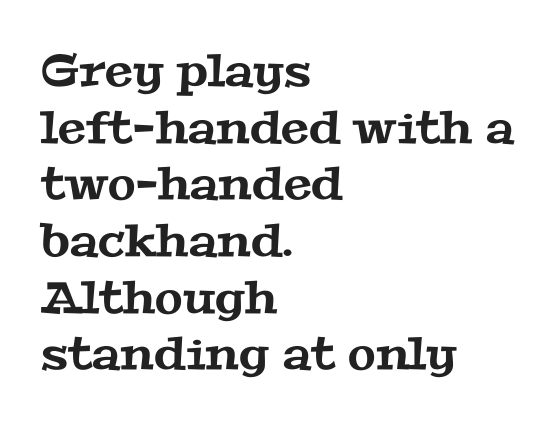
Q: Is the typeface a serif or a sans-serif typeface? A: Serif.
Q: Is the text underlined? A: No.
Q: How is the paragraph aligned? A: Left-aligned.
Q: Is the spacing between letters normal or unusually wide? A: Normal.
Q: Is the spacing between lines tight, normal or loose? A: Normal.
Q: Width (condensed, normal, or wide)? A: Wide.
Q: Stroke contrast? A: Medium.
Q: x-height? A: Medium.
Q: Monospaced? A: No.
